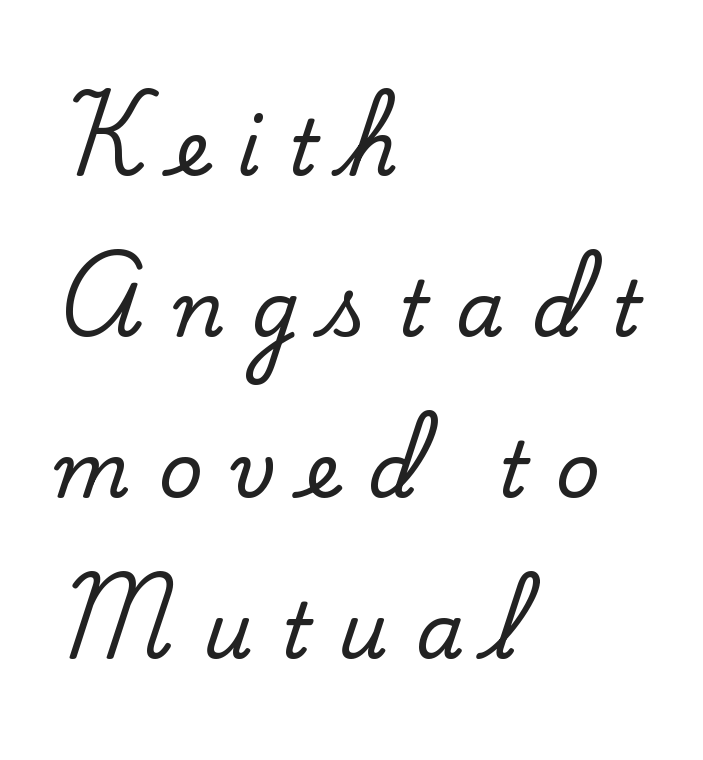
{"serif": "yes", "width": "normal", "stroke_contrast": "low", "x_height": "small", "monospaced": "no", "underline": "no", "align": "left", "line_spacing": "loose", "line_spacing_ratio": 2.09, "letter_spacing": "wide", "letter_spacing_em": 0.36, "glyph_px": 77}
